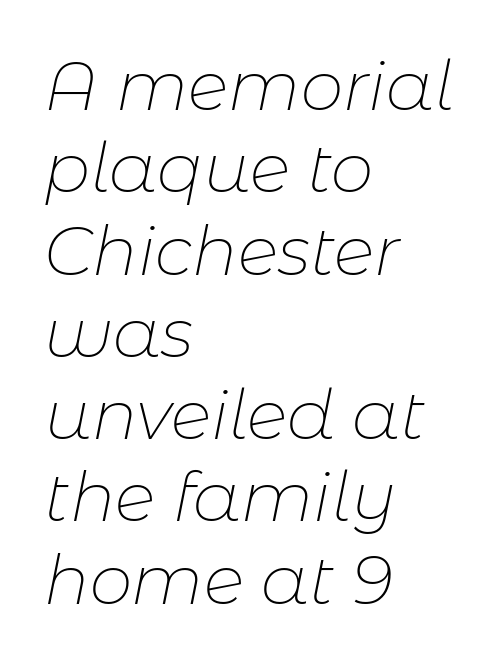
The text block is weighted toward the left margin, trailing off unevenly rightward. What stands out about the letter spacing? Nothing — it is the standard amount. Check under the words: just untouched page. A typesetter would call this proportional, since set widths differ per character. When letters slant like this, we call the style italic.
